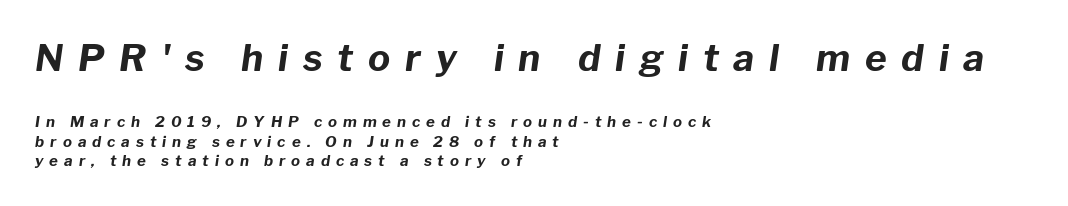
{"italic": "yes", "lean": "right", "slant_degrees": 8, "bold": "yes", "weight": "bold", "width": "normal", "stroke_contrast": "low", "x_height": "medium", "monospaced": "no", "underline": "no", "align": "left", "line_spacing": "normal", "line_spacing_ratio": 1.29, "letter_spacing": "wide", "letter_spacing_em": 0.4, "larger_block": "first", "size_ratio": 2.47, "glyph_px": 37}
